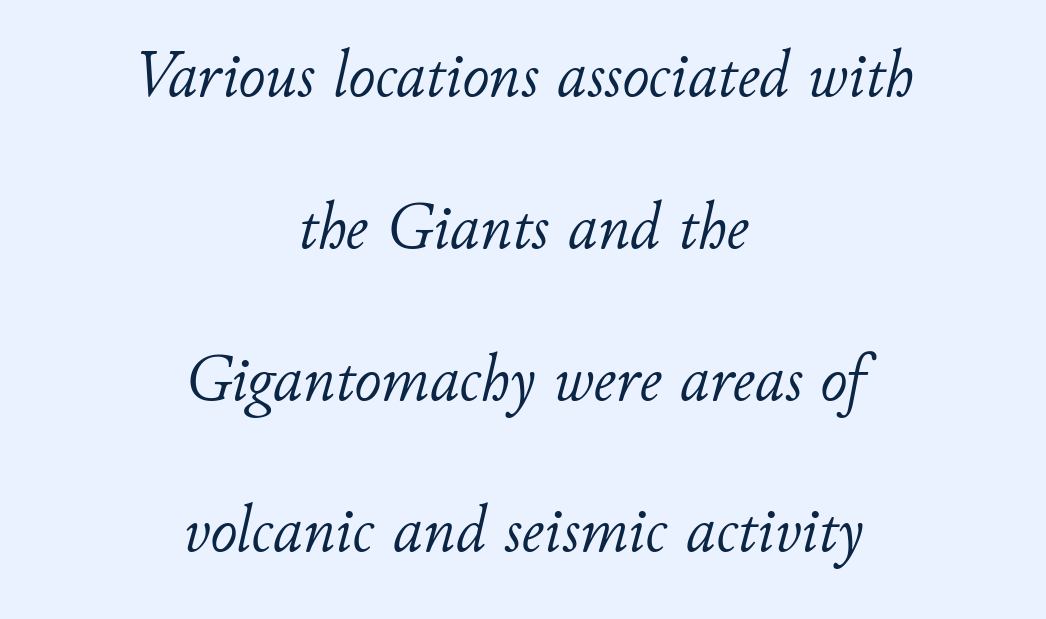
The image shows 66 px light type, italic (leaning right); set centered, loose line spacing (2.3x), normal letter spacing, not underlined; low stroke contrast and a small x-height.
